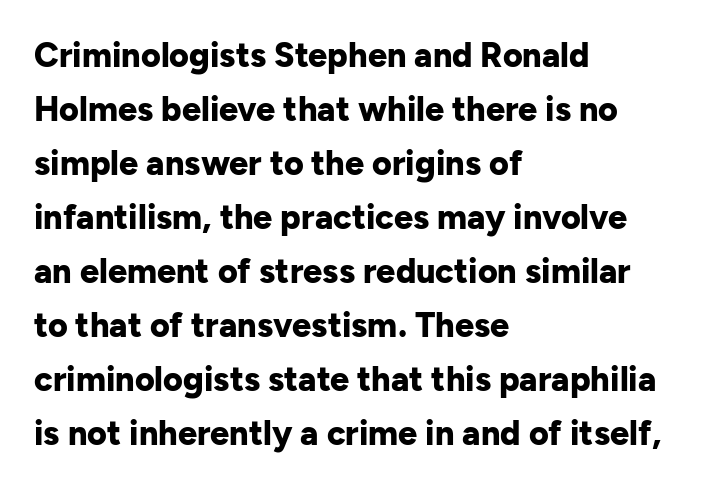
{"serif": "no", "italic": "no", "bold": "yes", "weight": "bold", "width": "normal", "stroke_contrast": "low", "x_height": "medium", "monospaced": "no", "underline": "no", "align": "left", "line_spacing": "normal", "line_spacing_ratio": 1.59, "letter_spacing": "normal", "letter_spacing_em": 0.0, "glyph_px": 34}
